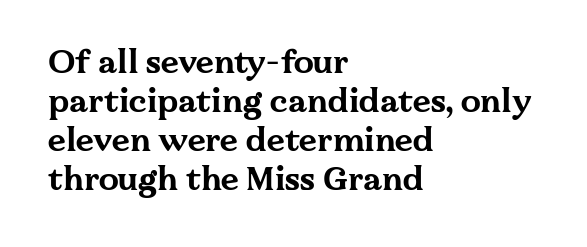
Quick note: not italic, upright. You could call the tracking neutral — neither tight nor loose. This sample uses a serif face. In terms of weight, the rendering is a true, heavy bold. Layout note: lines flush left.
